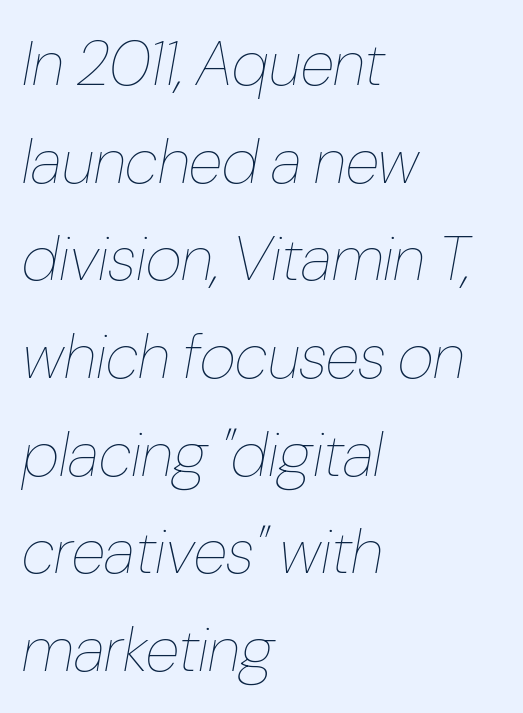
{"italic": "yes", "lean": "right", "slant_degrees": 10, "bold": "no", "weight": "thin", "width": "condensed", "stroke_contrast": "low", "x_height": "medium", "monospaced": "no", "underline": "no", "align": "left", "line_spacing": "normal", "line_spacing_ratio": 1.55, "letter_spacing": "normal", "letter_spacing_em": 0.0, "glyph_px": 63}
